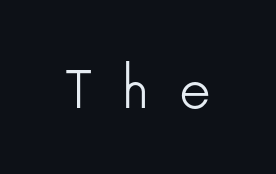
{"serif": "no", "italic": "no", "bold": "no", "weight": "light", "width": "normal", "stroke_contrast": "low", "x_height": "medium", "monospaced": "no", "underline": "no", "letter_spacing": "wide", "letter_spacing_em": 0.46, "glyph_px": 64}
